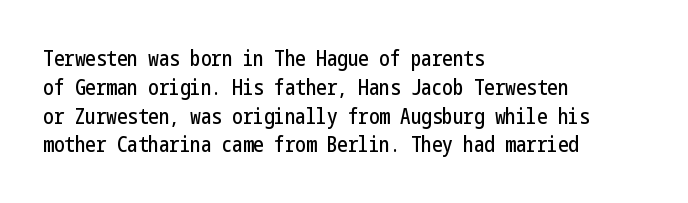
Q: Is the text italic (slanted)? A: No, it is upright.
Q: Is the text underlined? A: No.
Q: How is the paragraph aligned? A: Left-aligned.
Q: Is the spacing between letters normal or unusually wide? A: Normal.
Q: Is the spacing between lines tight, normal or loose? A: Normal.
